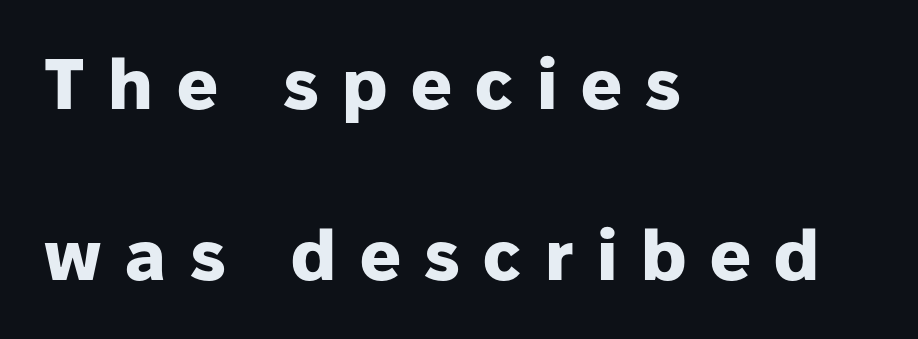
The image shows 72 px heavy sans-serif type, upright; set left-aligned, loose line spacing (2.38x), unusually wide letter spacing (+0.33 em), not underlined; low stroke contrast and a medium x-height.
